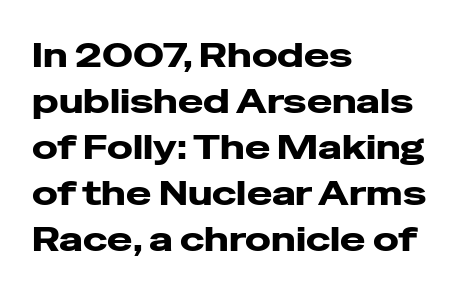
{"serif": "no", "italic": "no", "width": "wide", "stroke_contrast": "low", "x_height": "medium", "monospaced": "no", "underline": "no", "align": "left", "line_spacing": "normal", "line_spacing_ratio": 1.35, "letter_spacing": "normal", "letter_spacing_em": 0.0, "glyph_px": 34}
